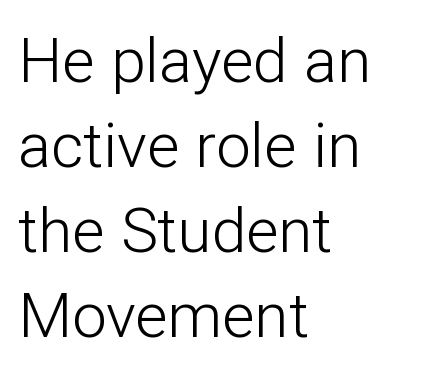
This rendering features lettering with no underline. Does the copy run flush right? No — it runs flush left. Rendered with straight, roman letterforms. Summary of weight: not heavy and not bold. The line-height multiplier appears to be the usual default.
